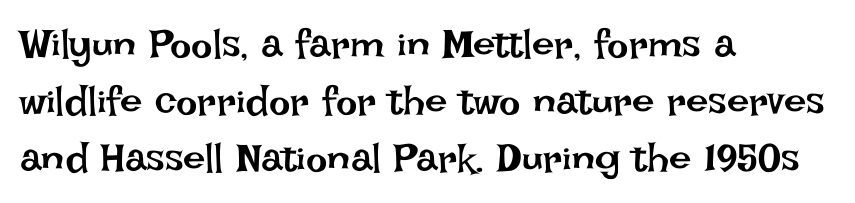
The image shows 40 px regular-weight type, upright; set left-aligned, normal line spacing (1.43x), normal letter spacing, not underlined; low stroke contrast and a large x-height.
